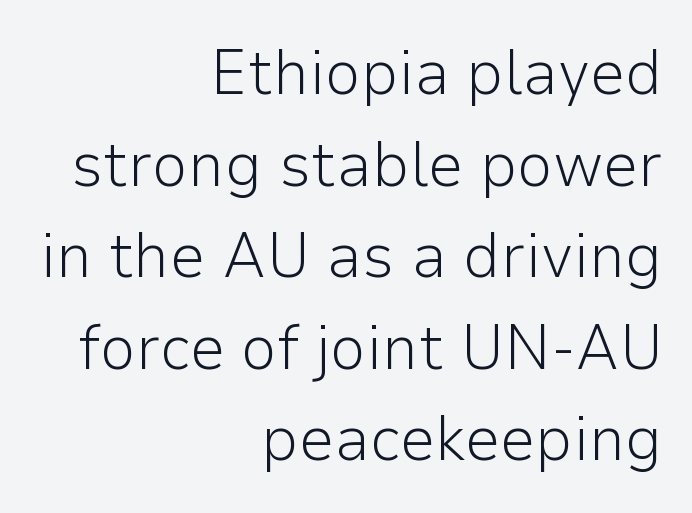
{"serif": "no", "italic": "no", "bold": "no", "weight": "light", "width": "normal", "stroke_contrast": "low", "x_height": "medium", "monospaced": "no", "underline": "no", "align": "right", "line_spacing": "normal", "line_spacing_ratio": 1.43, "letter_spacing": "normal", "letter_spacing_em": 0.0, "glyph_px": 64}
